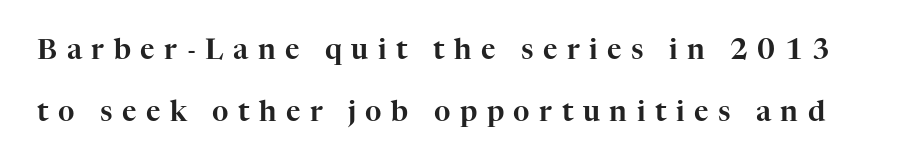
Is this a fixed-width face? No — the glyphs have proportional, varying widths. Is there much room between lines? Yes — plenty of vertical air separates them. Posture: upright roman. The space beneath each line is pristine and unruled. Students, note that the glyphs here are deliberately spaced far apart. Serif or sans? Serif — the stroke terminals have little feet.
